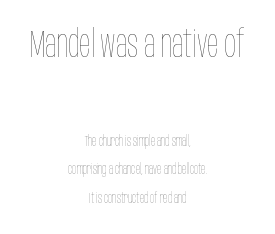
{"italic": "no", "bold": "no", "weight": "thin", "width": "condensed", "stroke_contrast": "low", "x_height": "large", "monospaced": "no", "underline": "no", "align": "center", "line_spacing": "loose", "line_spacing_ratio": 2.04, "letter_spacing": "normal", "letter_spacing_em": 0.0, "larger_block": "first", "size_ratio": 2.71, "glyph_px": 38}
